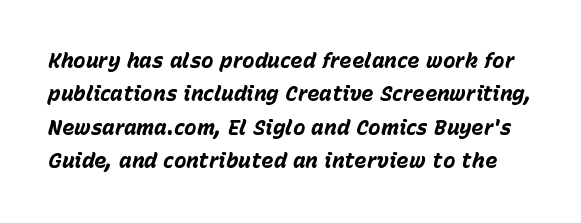
You'd pick this weight for a headline — it's a proper bold. Slant detected: the letters are inclined. If you measured baseline to baseline, you'd find a middling distance. Anything drawn beneath the words? Only blank space. Inter-character spacing is left at the font's built-in metrics.
